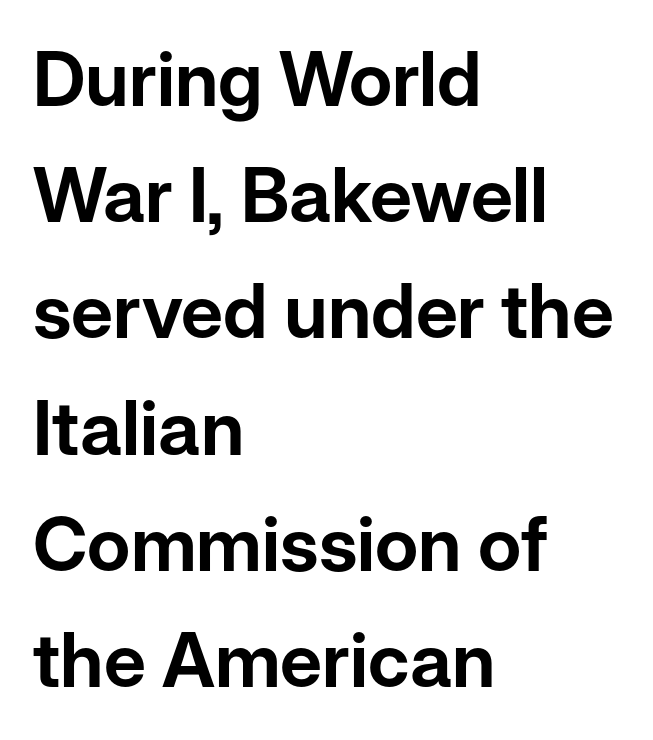
{"serif": "no", "italic": "no", "width": "normal", "stroke_contrast": "low", "x_height": "medium", "monospaced": "no", "underline": "no", "align": "left", "line_spacing": "normal", "line_spacing_ratio": 1.55, "letter_spacing": "normal", "letter_spacing_em": 0.0, "glyph_px": 75}
